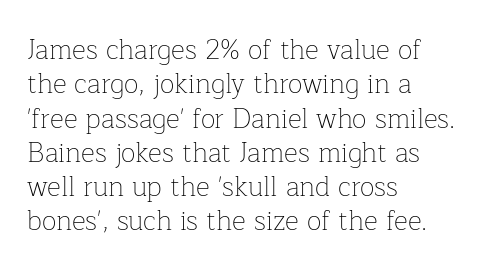
Q: Is the text bold? A: No.
Q: Is the text italic (slanted)? A: No, it is upright.
Q: Is the text underlined? A: No.
Q: How is the paragraph aligned? A: Left-aligned.
Q: Is the spacing between letters normal or unusually wide? A: Normal.
Q: Is the spacing between lines tight, normal or loose? A: Normal.
